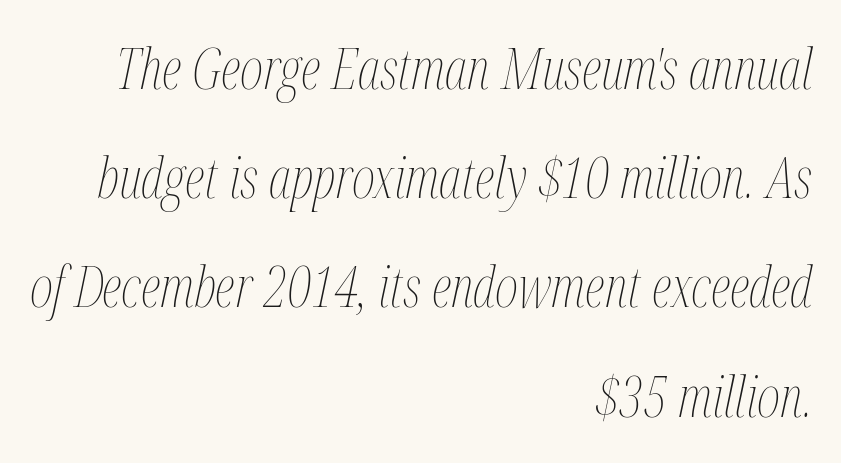
Q: Is the text bold? A: No.
Q: Is the text italic (slanted)? A: Yes, it leans right by about 12 degrees.
Q: Is the text underlined? A: No.
Q: How is the paragraph aligned? A: Right-aligned.
Q: Is the spacing between letters normal or unusually wide? A: Normal.
Q: Is the spacing between lines tight, normal or loose? A: Loose.
Q: Width (condensed, normal, or wide)? A: Condensed.
Q: Stroke contrast? A: Medium.
Q: x-height? A: Medium.
Q: Monospaced? A: No.
